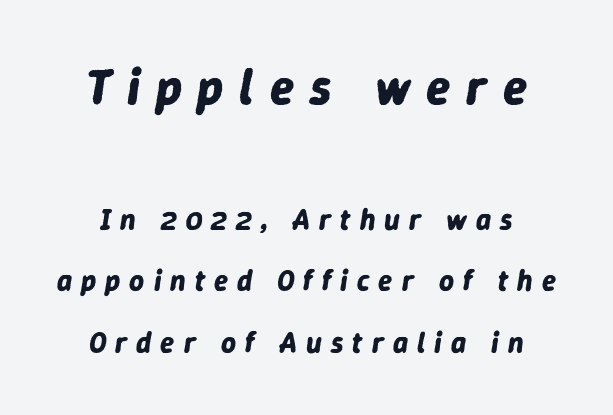
The image shows 50 px bold type, italic (leaning right); set loose line spacing (2.12x), unusually wide letter spacing (+0.31 em), not underlined; the first (top) block is 1.72x larger; low stroke contrast and a medium x-height.
